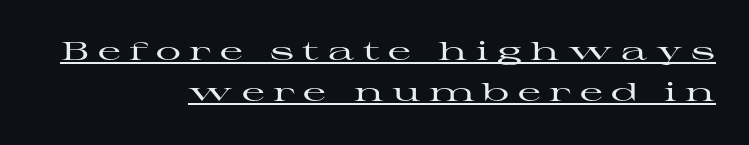
Q: Is the text italic (slanted)? A: No, it is upright.
Q: Is the text underlined? A: Yes.
Q: How is the paragraph aligned? A: Right-aligned.
Q: Is the spacing between letters normal or unusually wide? A: Unusually wide.
Q: Is the spacing between lines tight, normal or loose? A: Normal.
